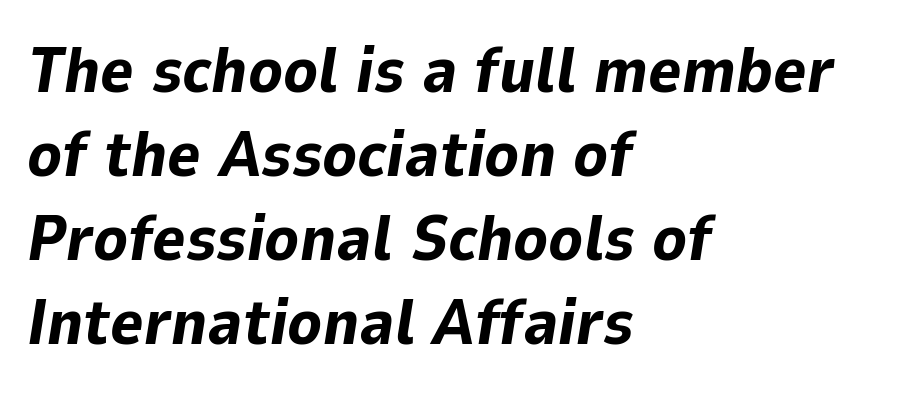
Q: Is the text bold? A: Yes.
Q: Is the text italic (slanted)? A: Yes, it leans right by about 9 degrees.
Q: Is the text underlined? A: No.
Q: How is the paragraph aligned? A: Left-aligned.
Q: Is the spacing between letters normal or unusually wide? A: Normal.
Q: Is the spacing between lines tight, normal or loose? A: Normal.
Q: Width (condensed, normal, or wide)? A: Normal.
Q: Stroke contrast? A: Low.
Q: x-height? A: Medium.
Q: Monospaced? A: No.
